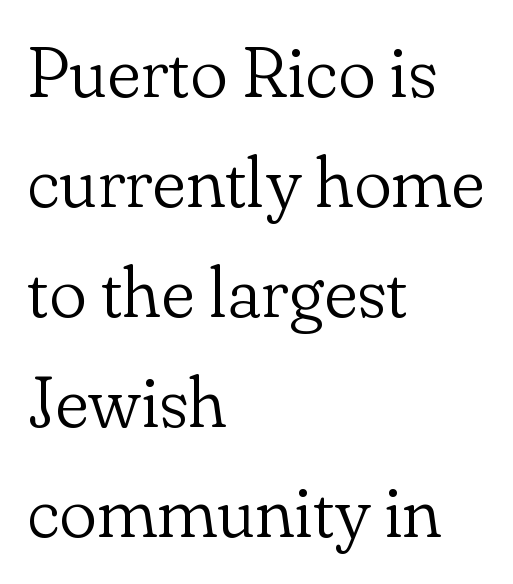
{"serif": "yes", "italic": "no", "bold": "no", "weight": "light", "width": "normal", "stroke_contrast": "low", "x_height": "small", "monospaced": "no", "underline": "no", "align": "left", "line_spacing": "normal", "line_spacing_ratio": 1.55, "letter_spacing": "normal", "letter_spacing_em": 0.0, "glyph_px": 71}
